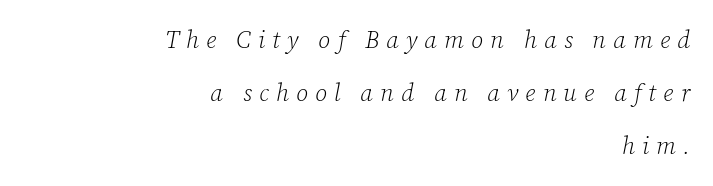
Q: Is the text bold? A: No.
Q: Is the text italic (slanted)? A: Yes, it leans right by about 12 degrees.
Q: Is the text underlined? A: No.
Q: How is the paragraph aligned? A: Right-aligned.
Q: Is the spacing between letters normal or unusually wide? A: Unusually wide.
Q: Is the spacing between lines tight, normal or loose? A: Loose.
